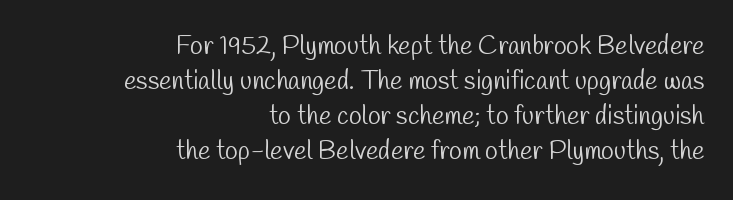
Unmarked baselines from the first word to the last. This sample uses plain, unmodified letter spacing. The designer left line spacing at the default. A light-to-regular cut is what we see here. Line ends are locked; line starts wander.
